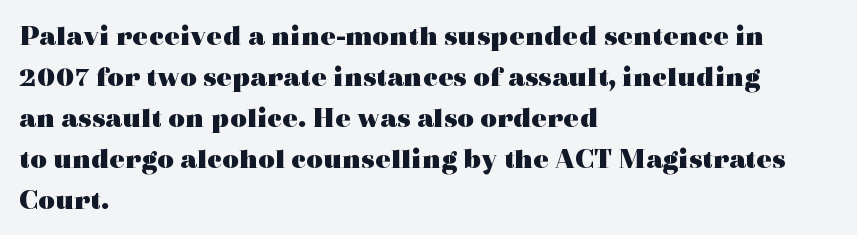
The image shows 29 px heavy, wide serif type, upright; set left-aligned, normal line spacing (1.41x), normal letter spacing, not underlined; a medium x-height.
